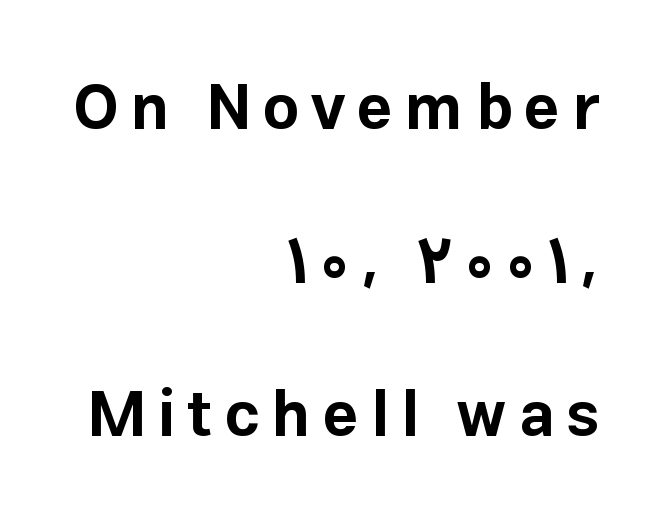
The passage shown is typed in a proportional face where columns would drift. This is heavy type, rendered in bold. Bare-footed words on every line. When letters stand straight like this, we call the style roman or upright. The type family on display is of the sans-serif kind.
